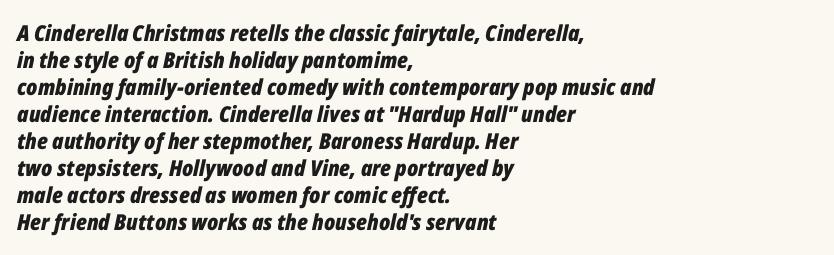
Between one letter and the next there's only the usual sliver of space. A typesetter would mark this as italic. The characters look thick and weighty, a clear bold. Leftover space on each line is placed entirely after the last word. Descender tails drop into unmarked territory.
